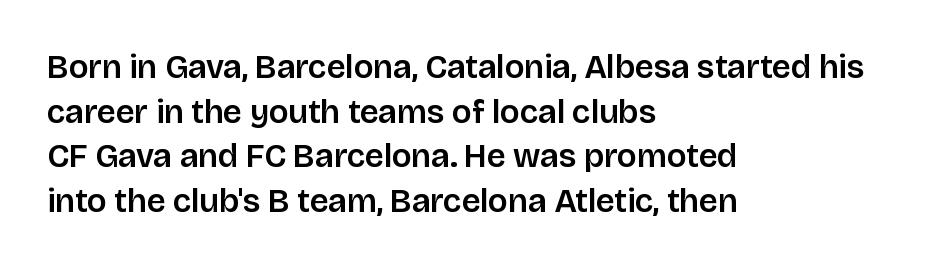
Q: Is the text italic (slanted)? A: No, it is upright.
Q: Is the typeface a serif or a sans-serif typeface? A: Sans-serif.
Q: Is the text underlined? A: No.
Q: How is the paragraph aligned? A: Left-aligned.
Q: Is the spacing between letters normal or unusually wide? A: Normal.
Q: Is the spacing between lines tight, normal or loose? A: Normal.
Q: Width (condensed, normal, or wide)? A: Normal.
Q: Stroke contrast? A: Low.
Q: x-height? A: Large.
Q: Monospaced? A: No.
